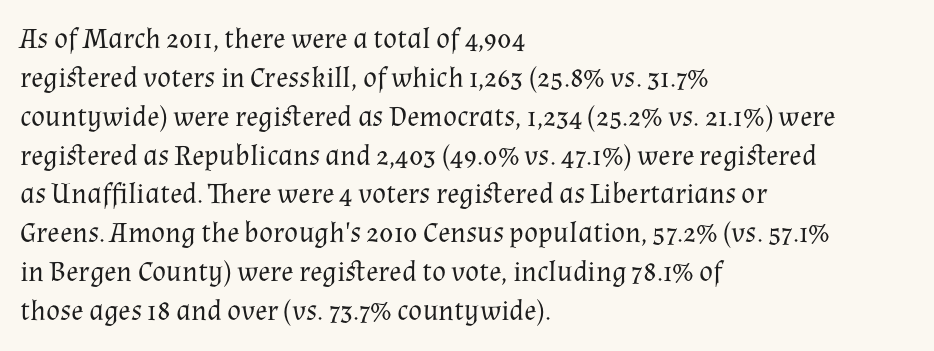
The foot of each line stays bare and open. Is the type heavy? It reads as light-to-regular instead. In CSS terms this would be text-align: left. These lines are rendered in a variable-pitch font. The text was rendered using a seriffed face with decorative stroke endings. If you drew a line through each stem, it would be perfectly vertical.
